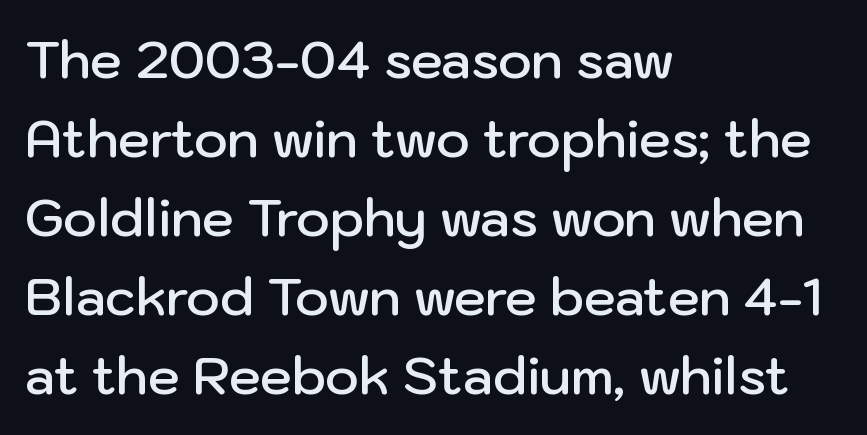
{"serif": "no", "italic": "no", "bold": "semi", "weight": "semibold", "width": "normal", "stroke_contrast": "low", "x_height": "medium", "monospaced": "no", "underline": "no", "align": "left", "line_spacing": "normal", "line_spacing_ratio": 1.55, "letter_spacing": "normal", "letter_spacing_em": 0.0, "glyph_px": 51}
